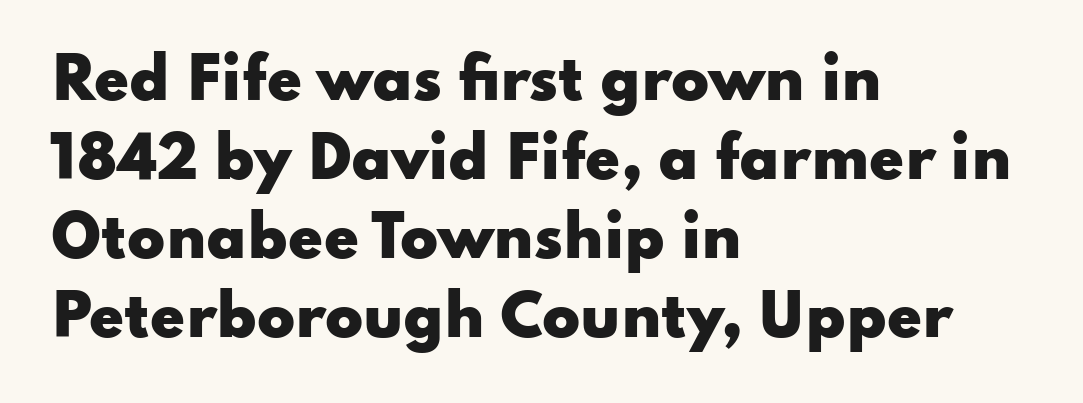
{"serif": "no", "italic": "no", "bold": "yes", "weight": "heavy", "width": "wide", "stroke_contrast": "low", "x_height": "small", "monospaced": "no", "underline": "no", "align": "left", "line_spacing": "normal", "line_spacing_ratio": 1.41, "letter_spacing": "normal", "letter_spacing_em": 0.0, "glyph_px": 56}
